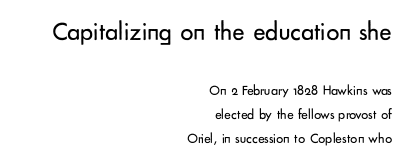
{"italic": "no", "bold": "no", "underline": "no", "align": "right", "line_spacing": "normal", "line_spacing_ratio": 1.68, "letter_spacing": "normal", "letter_spacing_em": 0.0, "larger_block": "first", "size_ratio": 1.86, "glyph_px": 26}
